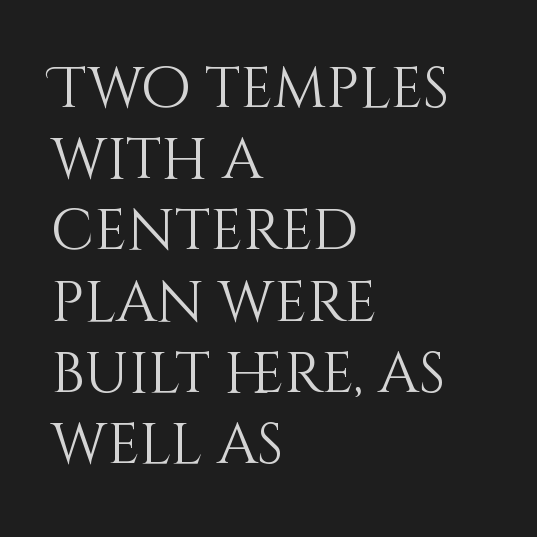
The image shows 57 px light type, upright; set left-aligned, normal line spacing (1.25x), normal letter spacing, not underlined; medium stroke contrast and a large x-height.
